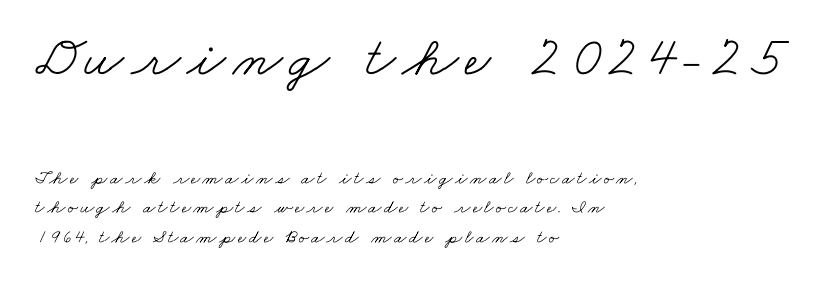
The image shows 57 px light, wide serif type; set left-aligned, normal line spacing (1.56x), not underlined; the first (top) block is 3.0x larger; low stroke contrast and a small x-height.
